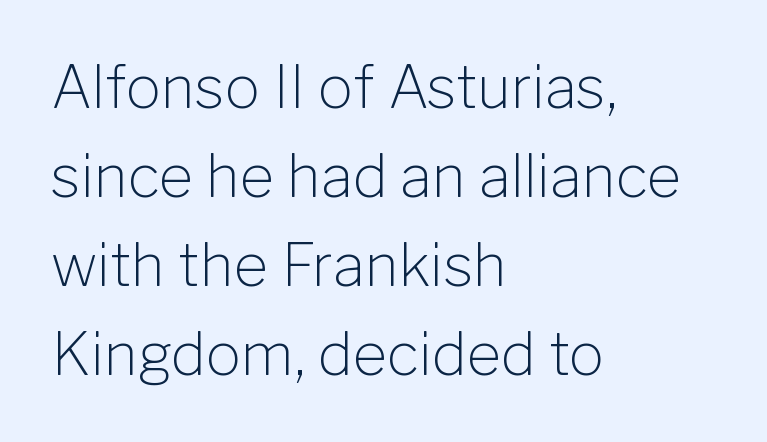
Q: Is the text bold? A: No.
Q: Is the text italic (slanted)? A: No, it is upright.
Q: Is the typeface a serif or a sans-serif typeface? A: Sans-serif.
Q: Is the text underlined? A: No.
Q: How is the paragraph aligned? A: Left-aligned.
Q: Is the spacing between letters normal or unusually wide? A: Normal.
Q: Is the spacing between lines tight, normal or loose? A: Normal.
Q: Width (condensed, normal, or wide)? A: Normal.
Q: Stroke contrast? A: Low.
Q: x-height? A: Medium.
Q: Monospaced? A: No.
